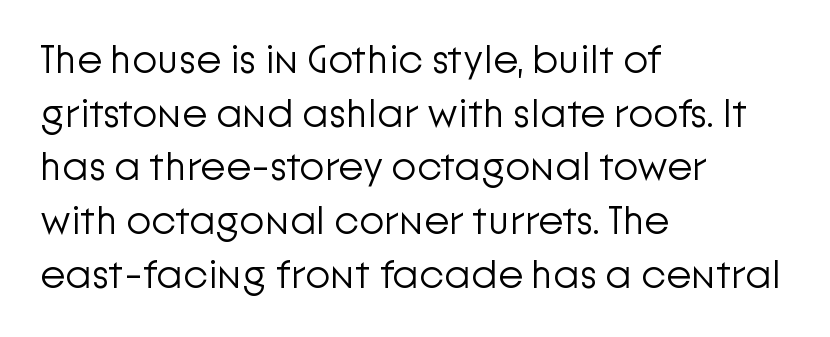
The type sits square on the baseline with zero lean. The face looks like a standard text weight, possibly lighter. Nothing sits at the stroke ends, so this counts as sans-serif. What stands out about the letter spacing? Nothing — it is the standard amount.
